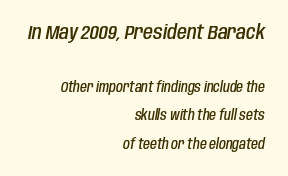
Q: Is the text bold? A: Semi-bold.
Q: Is the text italic (slanted)? A: Yes, it leans right by about 10 degrees.
Q: Is the text underlined? A: No.
Q: How is the paragraph aligned? A: Right-aligned.
Q: Is the spacing between letters normal or unusually wide? A: Normal.
Q: Is the spacing between lines tight, normal or loose? A: Loose.
Q: Which block of text is set in a larger size, the first (top) or the second (bottom)? A: The first (top) one.
